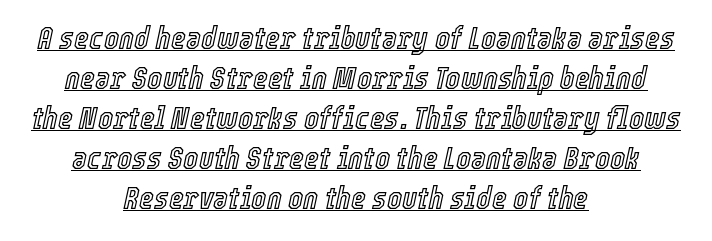
Q: Is the text italic (slanted)? A: Yes, it leans right by about 12 degrees.
Q: Is the text underlined? A: Yes.
Q: How is the paragraph aligned? A: Centered.
Q: Is the spacing between letters normal or unusually wide? A: Normal.
Q: Is the spacing between lines tight, normal or loose? A: Normal.
Q: Width (condensed, normal, or wide)? A: Condensed.
Q: x-height? A: Medium.
Q: Monospaced? A: No.
